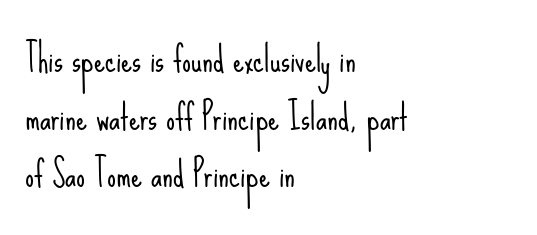
Q: Is the text bold? A: No.
Q: Is the text italic (slanted)? A: No, it is upright.
Q: Is the typeface a serif or a sans-serif typeface? A: Sans-serif.
Q: Is the text underlined? A: No.
Q: How is the paragraph aligned? A: Left-aligned.
Q: Is the spacing between letters normal or unusually wide? A: Normal.
Q: Is the spacing between lines tight, normal or loose? A: Normal.
Q: Width (condensed, normal, or wide)? A: Condensed.
Q: Stroke contrast? A: Low.
Q: x-height? A: Small.
Q: Monospaced? A: No.
